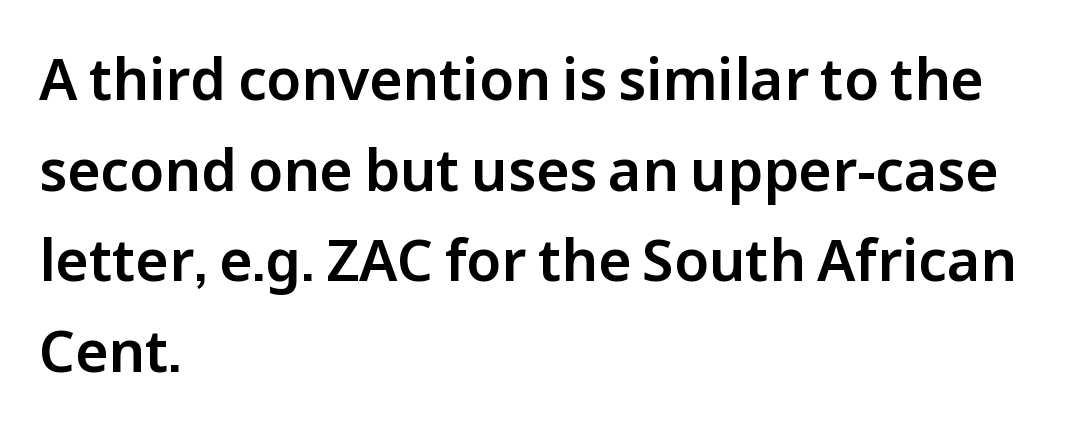
{"serif": "no", "italic": "no", "width": "normal", "stroke_contrast": "low", "x_height": "medium", "monospaced": "no", "underline": "no", "align": "left", "line_spacing": "normal", "line_spacing_ratio": 1.59, "letter_spacing": "normal", "letter_spacing_em": 0.0, "glyph_px": 57}
